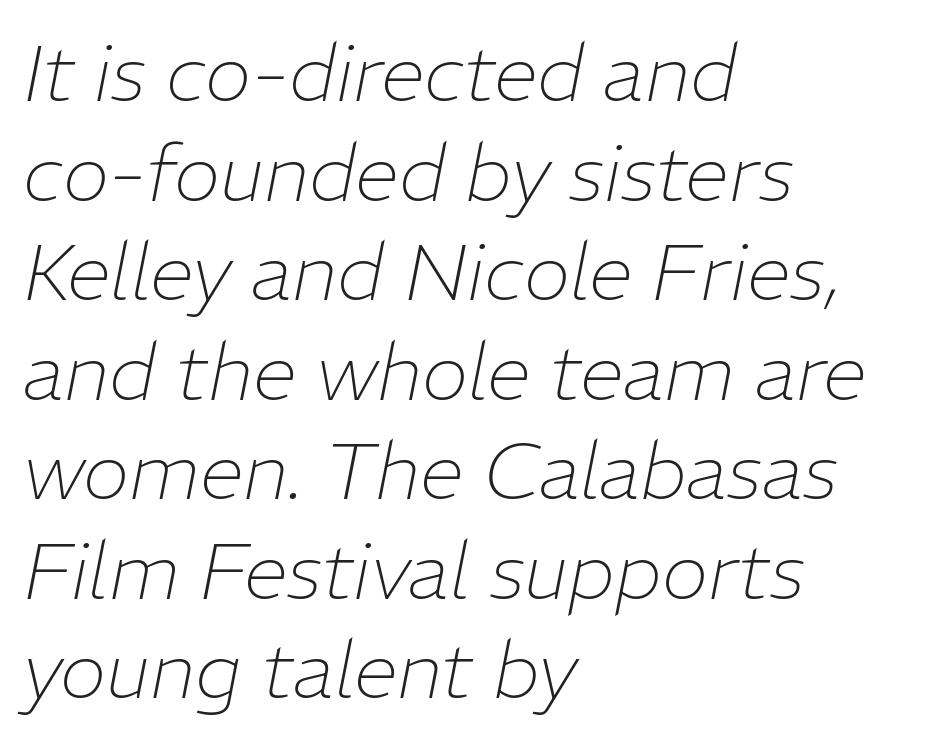
The image shows 79 px thin type, italic (leaning right); set left-aligned, normal line spacing (1.26x), normal letter spacing, not underlined; low stroke contrast and a medium x-height.
